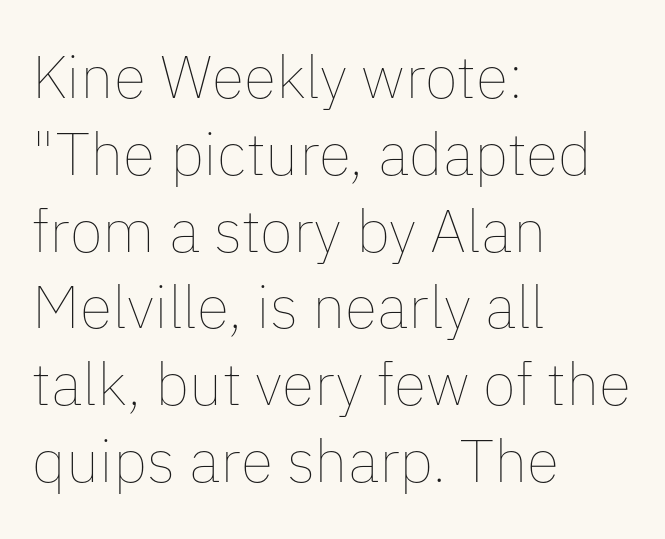
The image shows 60 px thin type, upright; set left-aligned, normal line spacing (1.28x), normal letter spacing, not underlined; low stroke contrast and a medium x-height.
